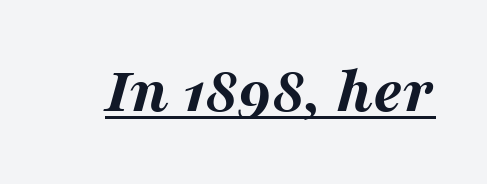
Q: Is the text bold? A: Yes.
Q: Is the text italic (slanted)? A: Yes, it leans right by about 16 degrees.
Q: Is the text underlined? A: Yes.
Q: Is the spacing between letters normal or unusually wide? A: Normal.
Q: Width (condensed, normal, or wide)? A: Wide.
Q: Stroke contrast? A: Medium.
Q: x-height? A: Medium.
Q: Monospaced? A: No.
